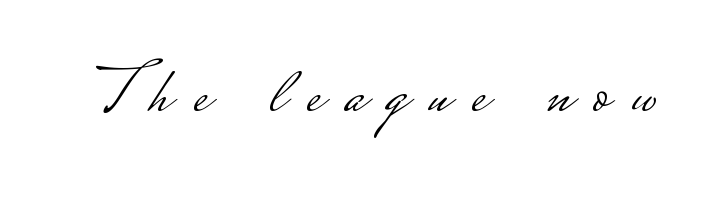
Typographically, this falls in the sans-serif category. In terms of letterspacing, this is a distinctly airy, spread setting. This is not heavy type; no bold has been used. Do the characters align in a grid? No, the font is proportional. Type without underlining.
